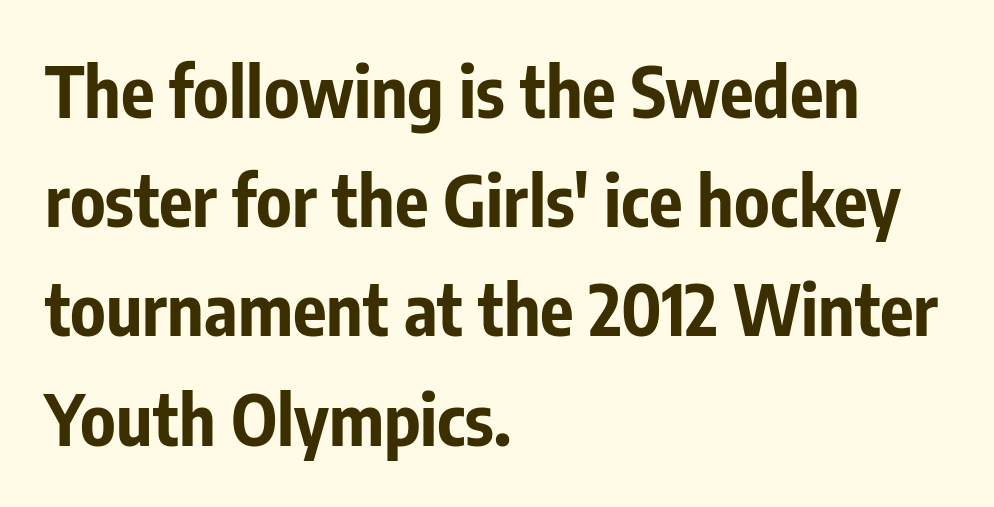
{"serif": "no", "italic": "no", "bold": "yes", "weight": "bold", "width": "condensed", "stroke_contrast": "low", "x_height": "medium", "monospaced": "no", "underline": "no", "align": "left", "line_spacing": "normal", "line_spacing_ratio": 1.56, "letter_spacing": "normal", "letter_spacing_em": 0.0, "glyph_px": 70}
